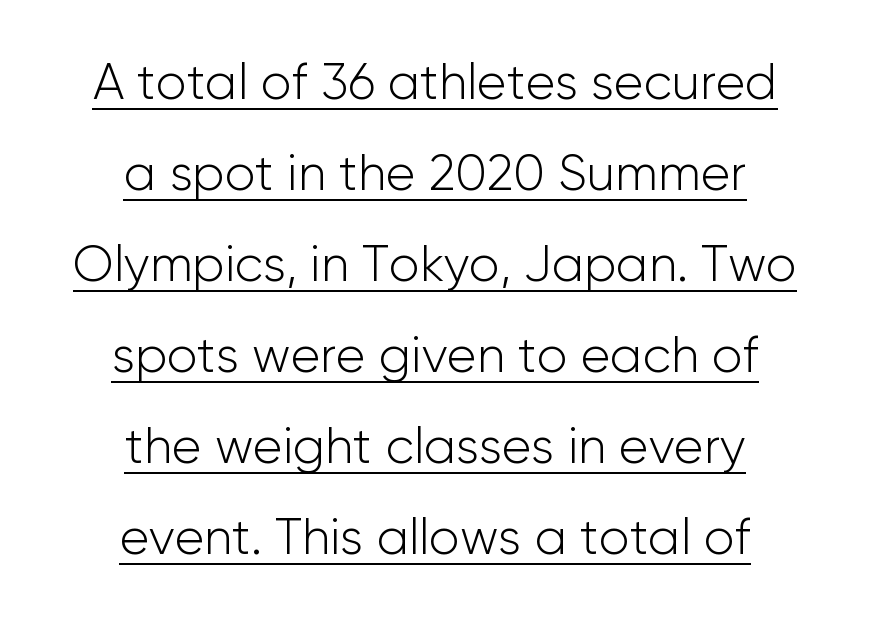
The rendering keeps characters at their native spacing. The passage shown is typed in a proportional face where columns would drift. The font is comparable to plain body text, perhaps lighter. Has an underline been added? It has.
